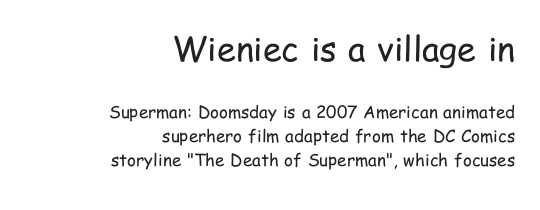
You get the large type first, then a drop to smaller type. Observe the absence of serifs on each vertical stroke in this sample. Vertically, the passage feels balanced, rows spaced as you'd expect. Layout note: lines flush right. Designer's note — italics off, roman on.
